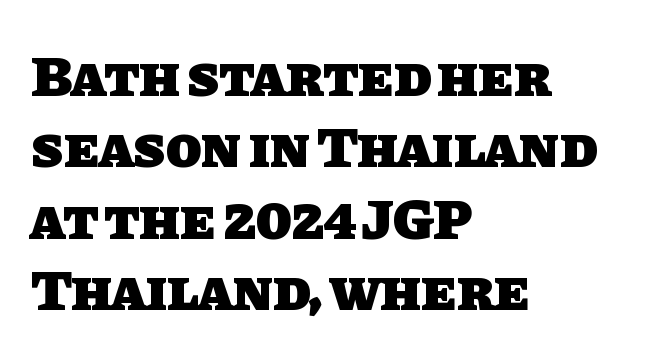
{"serif": "no", "bold": "yes", "weight": "heavy", "width": "normal", "stroke_contrast": "low", "x_height": "large", "monospaced": "no", "underline": "no", "align": "left", "line_spacing_ratio": 1.23, "letter_spacing": "normal", "letter_spacing_em": 0.0, "glyph_px": 58}
